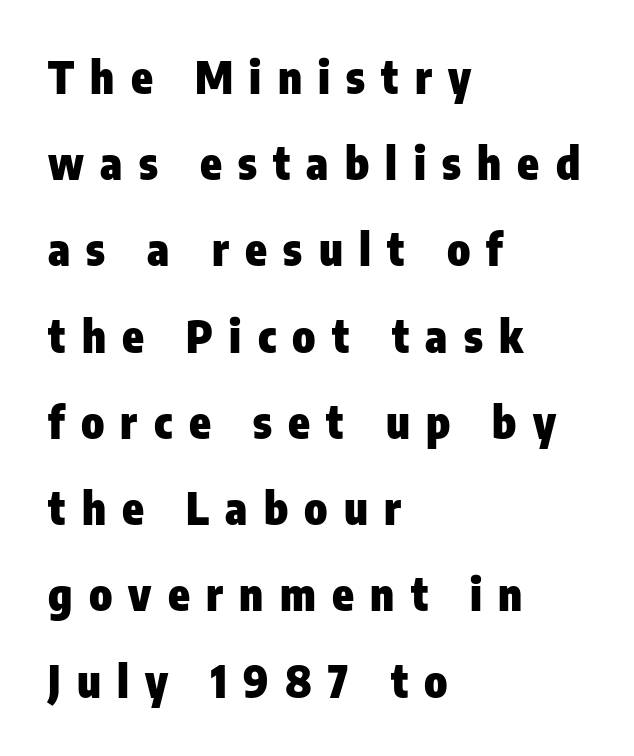
Q: Is the text bold? A: Yes.
Q: Is the text italic (slanted)? A: No, it is upright.
Q: Is the typeface a serif or a sans-serif typeface? A: Sans-serif.
Q: Is the text underlined? A: No.
Q: How is the paragraph aligned? A: Left-aligned.
Q: Is the spacing between letters normal or unusually wide? A: Unusually wide.
Q: Is the spacing between lines tight, normal or loose? A: Loose.
Q: Width (condensed, normal, or wide)? A: Condensed.
Q: Stroke contrast? A: Low.
Q: x-height? A: Medium.
Q: Monospaced? A: No.
